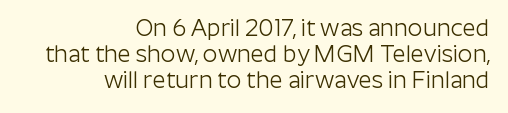
Q: Is the text bold? A: No.
Q: Is the text italic (slanted)? A: No, it is upright.
Q: Is the text underlined? A: No.
Q: How is the paragraph aligned? A: Right-aligned.
Q: Is the spacing between letters normal or unusually wide? A: Normal.
Q: Is the spacing between lines tight, normal or loose? A: Tight.
